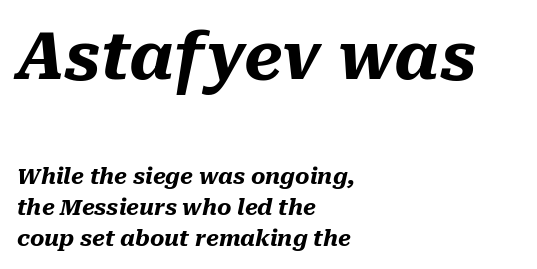
Q: Is the text bold? A: Yes.
Q: Is the text italic (slanted)? A: Yes, it leans right by about 10 degrees.
Q: Is the text underlined? A: No.
Q: How is the paragraph aligned? A: Left-aligned.
Q: Is the spacing between letters normal or unusually wide? A: Normal.
Q: Is the spacing between lines tight, normal or loose? A: Normal.
Q: Which block of text is set in a larger size, the first (top) or the second (bottom)? A: The first (top) one.
Q: Width (condensed, normal, or wide)? A: Normal.
Q: Stroke contrast? A: Medium.
Q: x-height? A: Medium.
Q: Monospaced? A: No.
